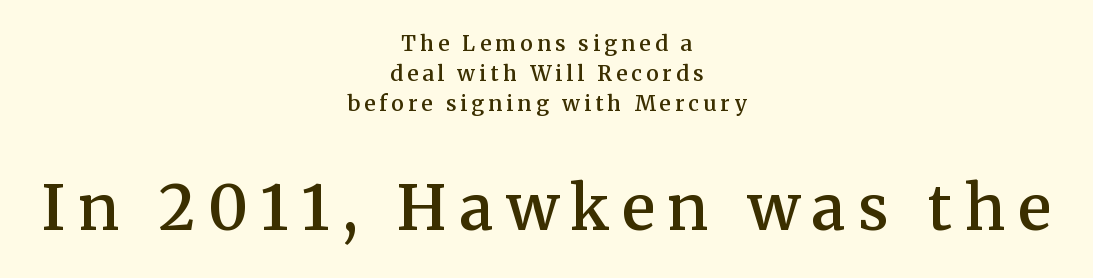
Does the type have serifs? Yes, each stem ends in a small foot. Think of a printed novel: that variable character pitch is what you see here. Every letter is mildly thick-stroked: semibold rather than bold. This rendering features lettering with no underline. Posture: vertical.
